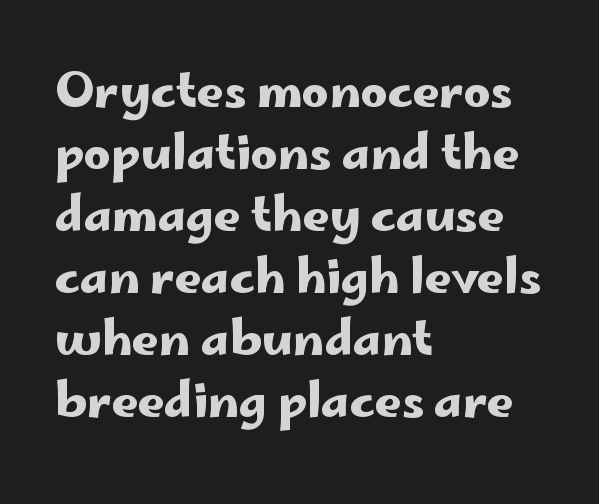
No feet cap the strokes, marking this as sans-serif type. Do the letters lean? They stand straight. The passage shown is typed in a proportional face where columns would drift. If you measured baseline to baseline, you'd find a middling distance. The tracking reads as untouched default to a designer's eye.
